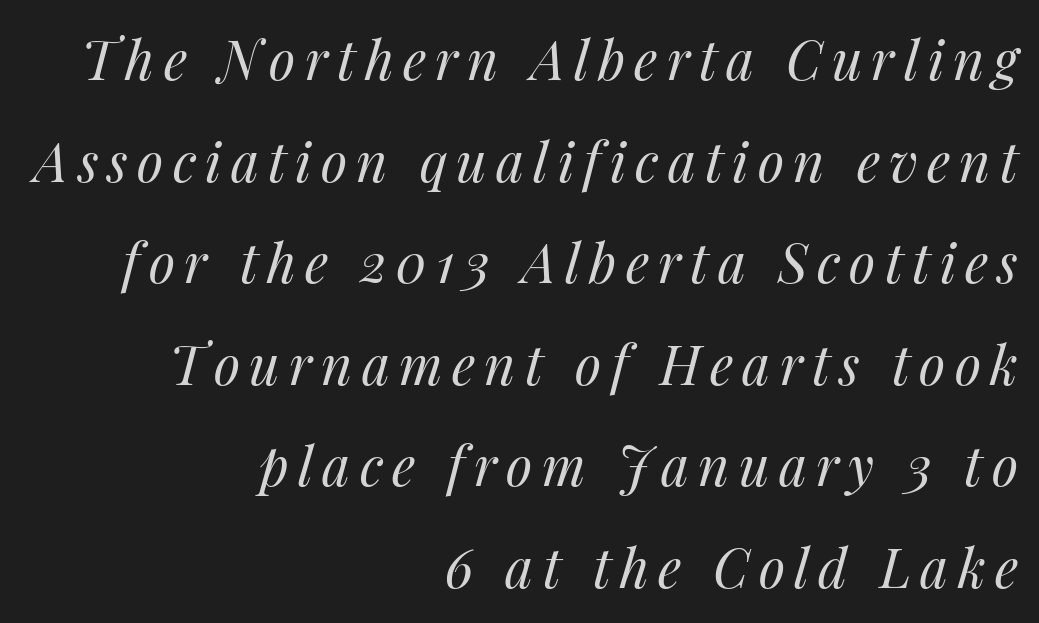
The passage shown is typed in a proportional face where columns would drift. Bare-footed words on every line. The font's italic variant was chosen for this text. Stem width sits at or under what a default text font uses. Alignment: flush right.
